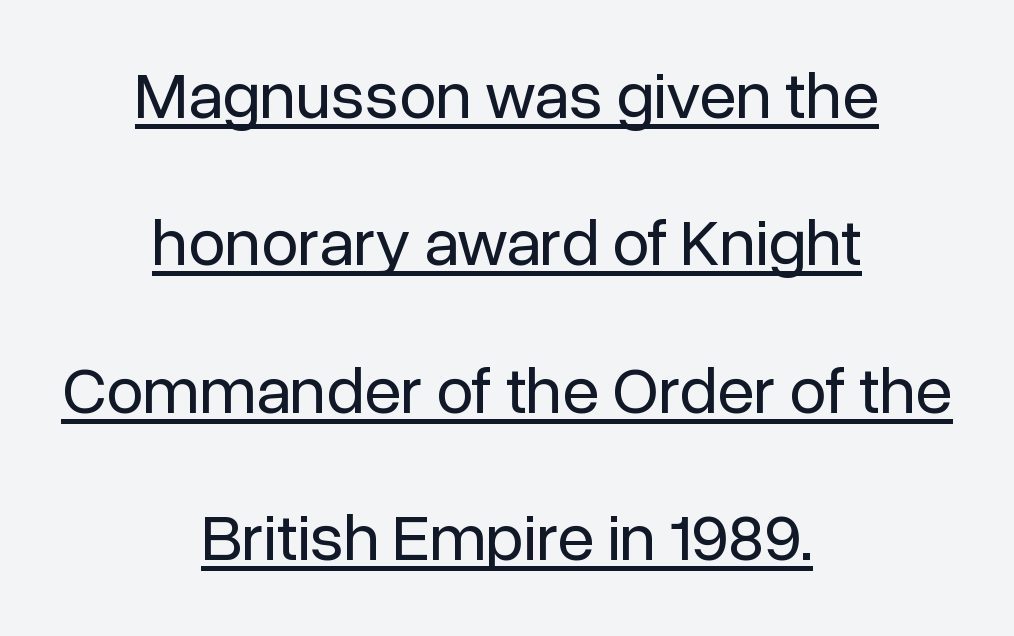
{"serif": "no", "italic": "no", "bold": "no", "weight": "regular", "width": "normal", "stroke_contrast": "low", "x_height": "medium", "monospaced": "no", "underline": "yes", "align": "center", "line_spacing": "loose", "line_spacing_ratio": 2.2, "letter_spacing": "normal", "letter_spacing_em": 0.0, "glyph_px": 67}
